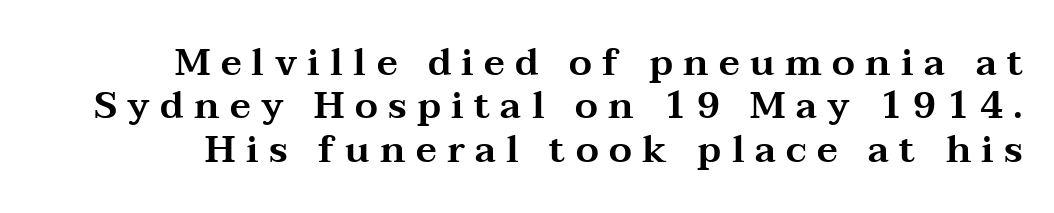
The image shows 37 px wide serif type, upright; set line spacing 1.17x, unusually wide letter spacing (+0.28 em), not underlined; medium stroke contrast and a medium x-height.
